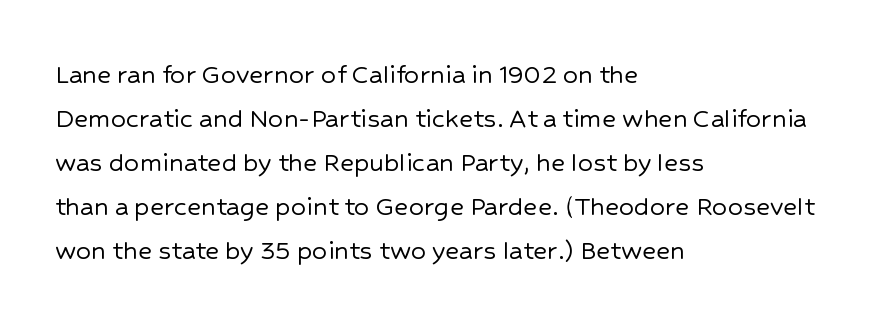
Q: Is the text italic (slanted)? A: No, it is upright.
Q: Is the typeface a serif or a sans-serif typeface? A: Sans-serif.
Q: Is the text underlined? A: No.
Q: How is the paragraph aligned? A: Left-aligned.
Q: Is the spacing between letters normal or unusually wide? A: Normal.
Q: Is the spacing between lines tight, normal or loose? A: Normal.
Q: Width (condensed, normal, or wide)? A: Normal.
Q: Stroke contrast? A: Low.
Q: x-height? A: Medium.
Q: Monospaced? A: No.
